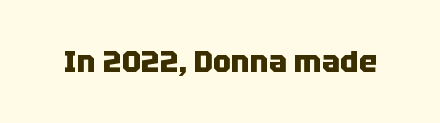
Heft: maximum for text — a bold. Character widths vary here, with narrow letters taking less room than wide ones. Honestly, there is no underline to notice here at all. This rendering leaves character spacing at its baseline value. You can tell it's not italic because the verticals are truly vertical. Unlike a traditional serif, this face leaves its strokes unadorned.
